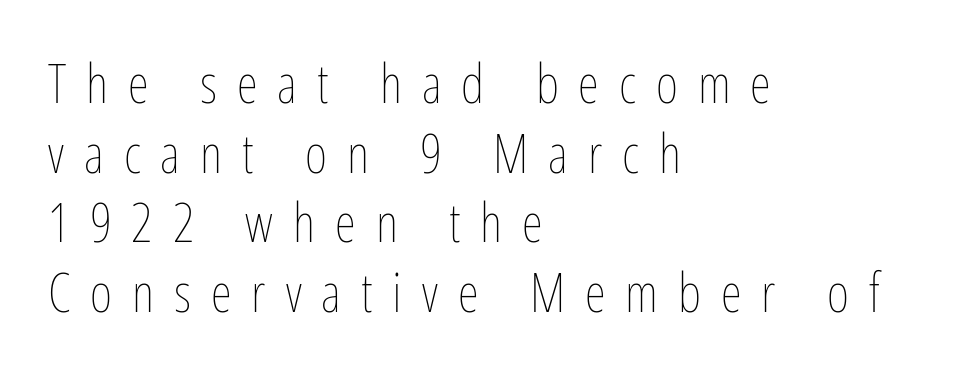
This sample has the flowing, uneven cadence of proportional lettering. Summary of vertical rhythm: regular, with standard interline spacing. Counters stay open thanks to moderate or lighter strokes. How are the letters spaced? Widely, with obvious added tracking. Unmarked baselines from the first word to the last.
